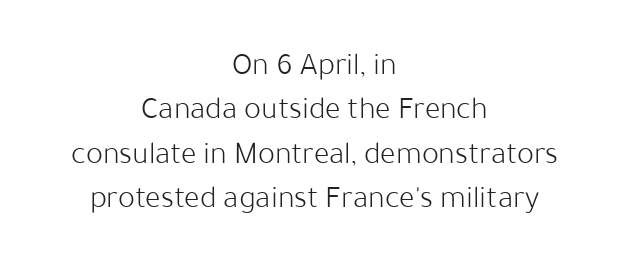
The image shows 32 px light sans-serif type, upright; set centered, normal line spacing (1.39x), normal letter spacing, not underlined; low stroke contrast and a medium x-height.
